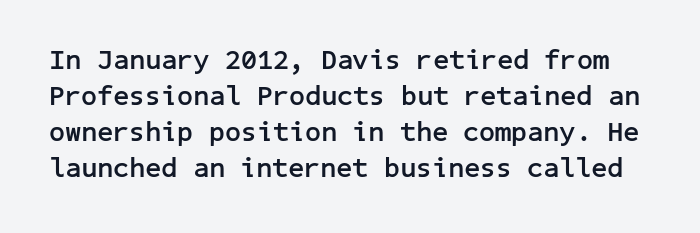
This sample keeps an unexceptional amount of space between lines. Rendered with straight, roman letterforms. Heavy-handed strokes throughout: this text is bold. Tracking value appears to be zero — textbook default spacing. The words here are not underlined.
